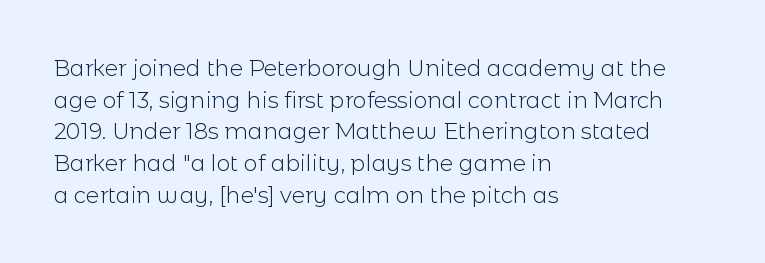
Ordinary non-slanted type is in use. Whoever set this chose a conventional vertical rhythm. Nothing unusual about the tracking: characters are spaced as the font intends. Every row of glyphs begins at an identical x-position on the left.
